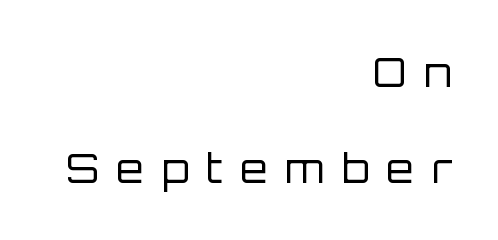
The ragged edge is on the left, which tells us the setting is flush right. This sample trades compactness for vertical openness between lines. Serif or sans? Sans — the stroke terminals are bare. Display-style spreading of the glyphs; the letterfit is very open. A bare baseline throughout the passage.
